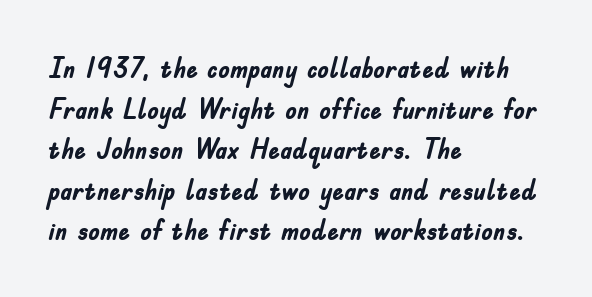
{"serif": "no", "bold": "yes", "weight": "semibold", "width": "condensed", "stroke_contrast": "low", "x_height": "small", "monospaced": "no", "underline": "no", "align": "left", "line_spacing": "normal", "line_spacing_ratio": 1.4, "letter_spacing": "normal", "letter_spacing_em": 0.0, "glyph_px": 29}
